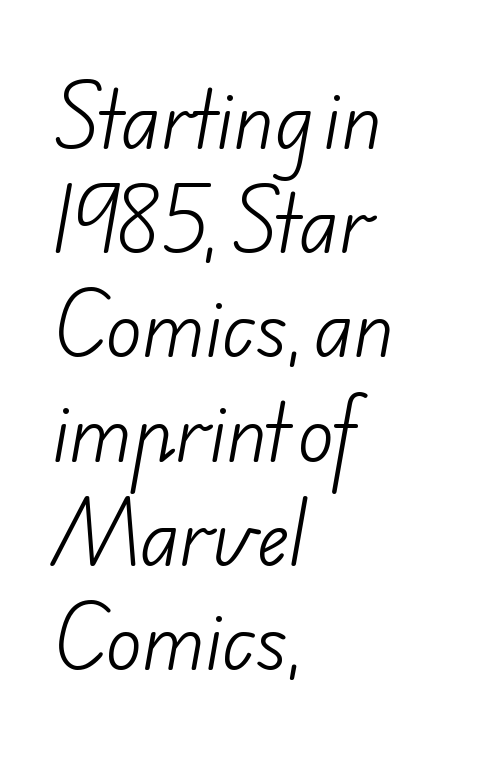
{"serif": "no", "bold": "no", "weight": "light", "width": "normal", "stroke_contrast": "low", "x_height": "small", "monospaced": "no", "underline": "no", "align": "left", "line_spacing": "normal", "line_spacing_ratio": 1.39, "letter_spacing": "normal", "letter_spacing_em": 0.0, "glyph_px": 75}
